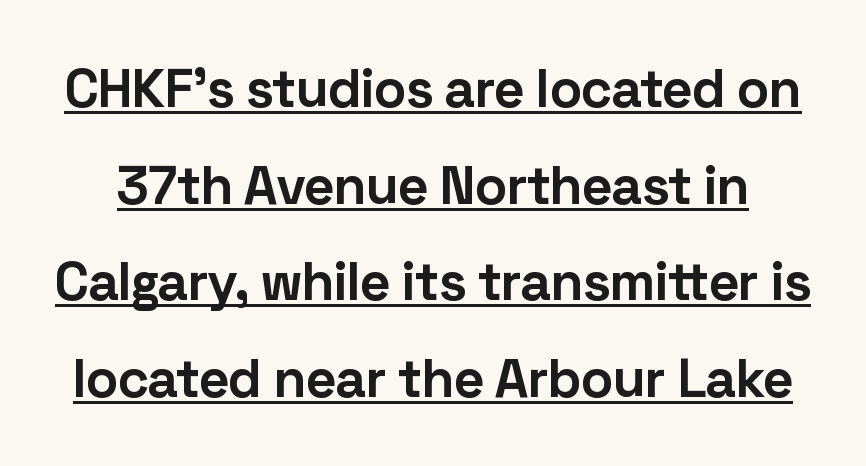
Q: Is the text bold? A: Yes.
Q: Is the text italic (slanted)? A: No, it is upright.
Q: Is the typeface a serif or a sans-serif typeface? A: Sans-serif.
Q: Is the text underlined? A: Yes.
Q: Is the spacing between letters normal or unusually wide? A: Normal.
Q: Width (condensed, normal, or wide)? A: Normal.
Q: Stroke contrast? A: Low.
Q: x-height? A: Medium.
Q: Monospaced? A: No.
